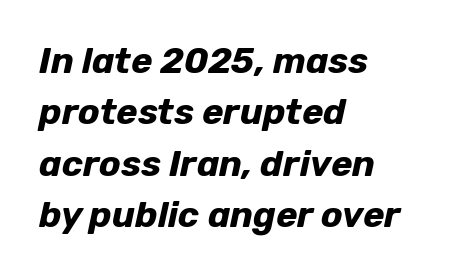
Q: Is the text bold? A: Yes.
Q: Is the text italic (slanted)? A: Yes, it leans right by about 12 degrees.
Q: Is the text underlined? A: No.
Q: How is the paragraph aligned? A: Left-aligned.
Q: Is the spacing between letters normal or unusually wide? A: Normal.
Q: Is the spacing between lines tight, normal or loose? A: Normal.
Q: Width (condensed, normal, or wide)? A: Normal.
Q: Stroke contrast? A: Low.
Q: x-height? A: Medium.
Q: Monospaced? A: No.
